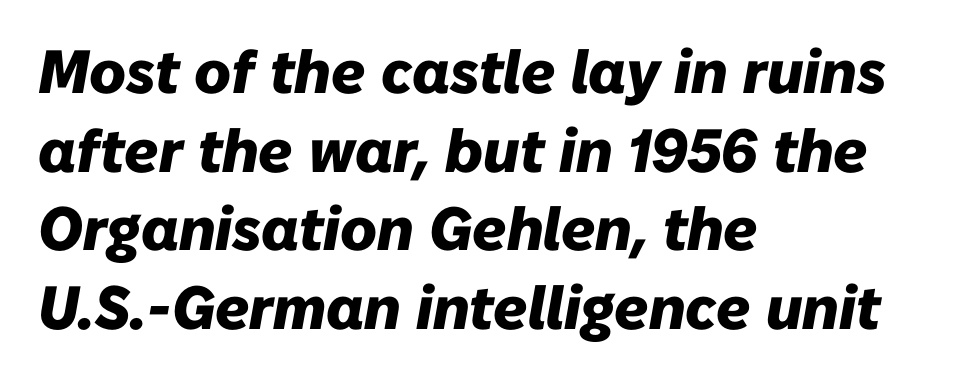
The sample has been set heavy, in full bold. Reading down the column, the eye jumps a familiar distance to each next line. The specimen omits any rule beneath the text block's lines. An italicized treatment has been applied to the whole sample. Here the designer chose a conventional face with non-uniform glyph widths. Honestly, the letter spacing is just normal — you wouldn't notice it.
